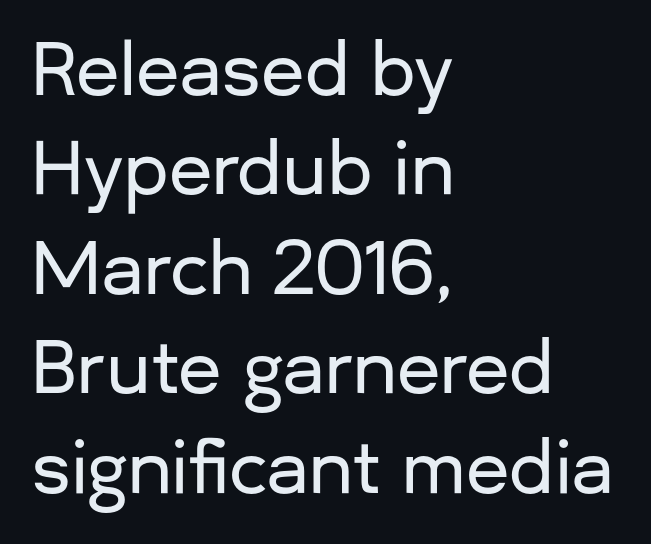
How are the letters spaced? Ordinarily, with no added tracking. These lines stack with their left ends in a neat column. Rendered with straight, roman letterforms. Underline: absent.
